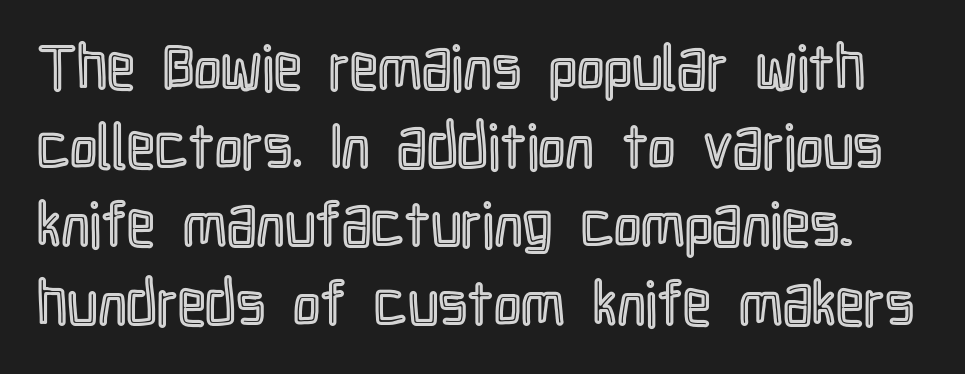
Q: Is the text italic (slanted)? A: No, it is upright.
Q: Is the text underlined? A: No.
Q: Is the spacing between letters normal or unusually wide? A: Normal.
Q: Is the spacing between lines tight, normal or loose? A: Normal.
Q: Width (condensed, normal, or wide)? A: Condensed.
Q: x-height? A: Medium.
Q: Monospaced? A: No.
